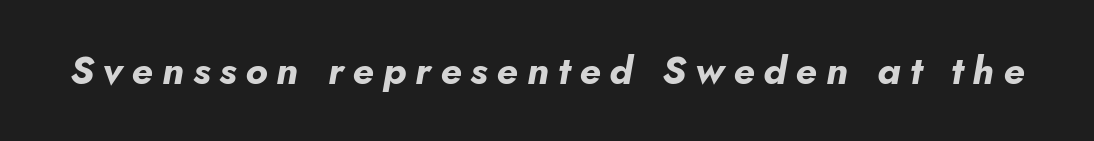
The image shows 39 px bold type, italic (leaning right); set unusually wide letter spacing (+0.23 em), not underlined; low stroke contrast and a small x-height.
